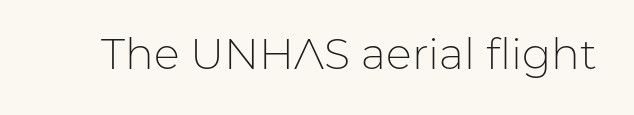
The lettering holds an erect, upright posture throughout. Summary of weight: not heavy and not bold. What stands out about the letter spacing? Nothing — it is the standard amount. The space beneath each line is pristine and unruled.
